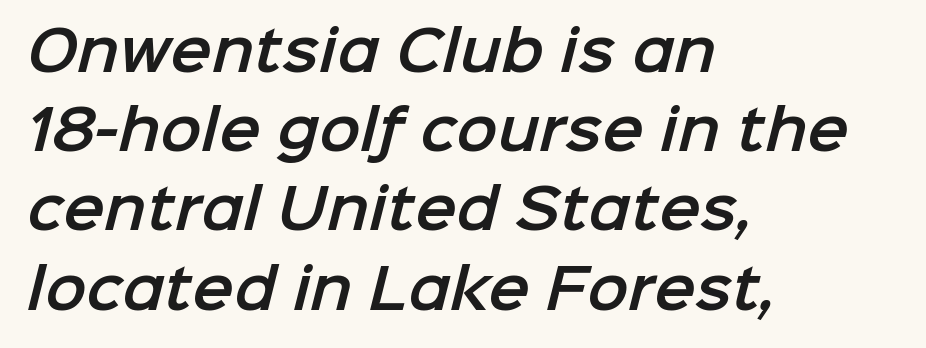
The image shows 55 px sans-serif type; set left-aligned, normal line spacing (1.44x), normal letter spacing, not underlined; low stroke contrast and a medium x-height.
